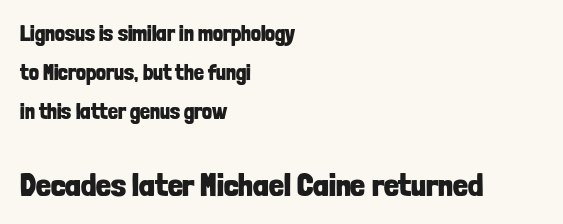
The image shows 33 px bold, condensed sans-serif type, upright; set left-aligned, line spacing 1.78x, normal letter spacing, not underlined; the second (bottom) block is 1.5x larger; low stroke contrast and a medium x-height.
